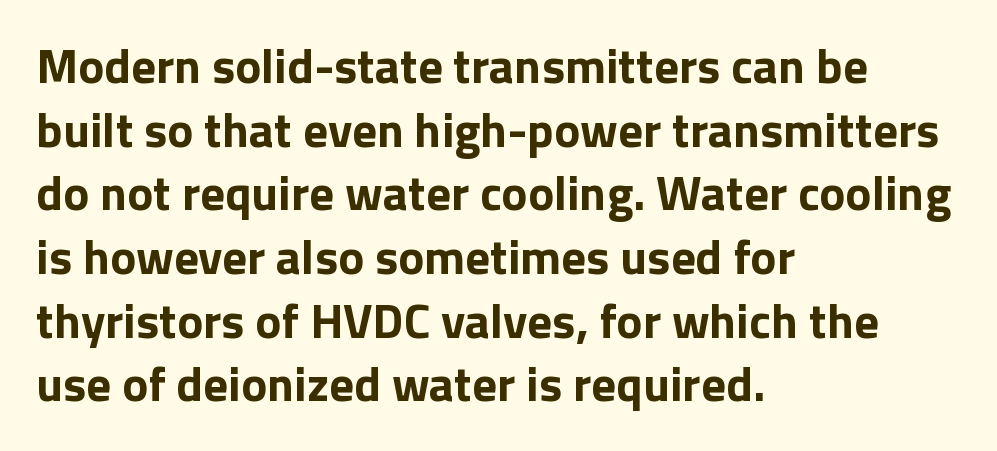
Q: Is the text bold? A: Yes.
Q: Is the text italic (slanted)? A: No, it is upright.
Q: Is the typeface a serif or a sans-serif typeface? A: Sans-serif.
Q: Is the text underlined? A: No.
Q: How is the paragraph aligned? A: Left-aligned.
Q: Is the spacing between letters normal or unusually wide? A: Normal.
Q: Is the spacing between lines tight, normal or loose? A: Normal.
Q: Width (condensed, normal, or wide)? A: Normal.
Q: Stroke contrast? A: Low.
Q: x-height? A: Medium.
Q: Monospaced? A: No.
